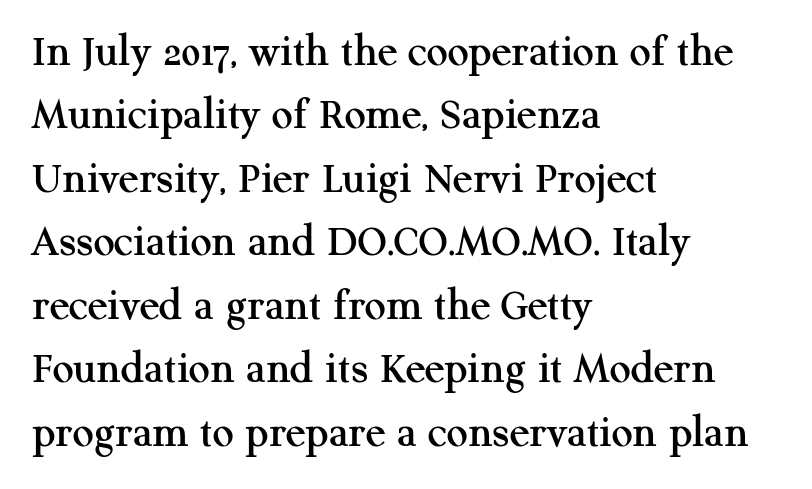
{"serif": "yes", "italic": "no", "width": "normal", "stroke_contrast": "medium", "x_height": "medium", "monospaced": "no", "underline": "no", "align": "left", "line_spacing": "normal", "line_spacing_ratio": 1.35, "letter_spacing": "normal", "letter_spacing_em": 0.0, "glyph_px": 47}
